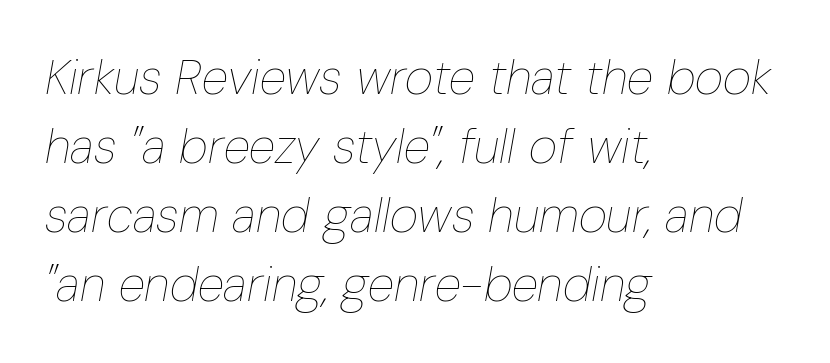
The image shows 49 px thin, condensed type, italic (leaning right); set left-aligned, normal line spacing (1.41x), normal letter spacing, not underlined; low stroke contrast and a medium x-height.
